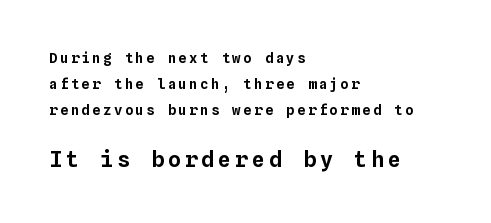
The image shows 22 px text type, upright; set left-aligned, line spacing 1.87x, not underlined; the second (bottom) block is 1.57x larger.
